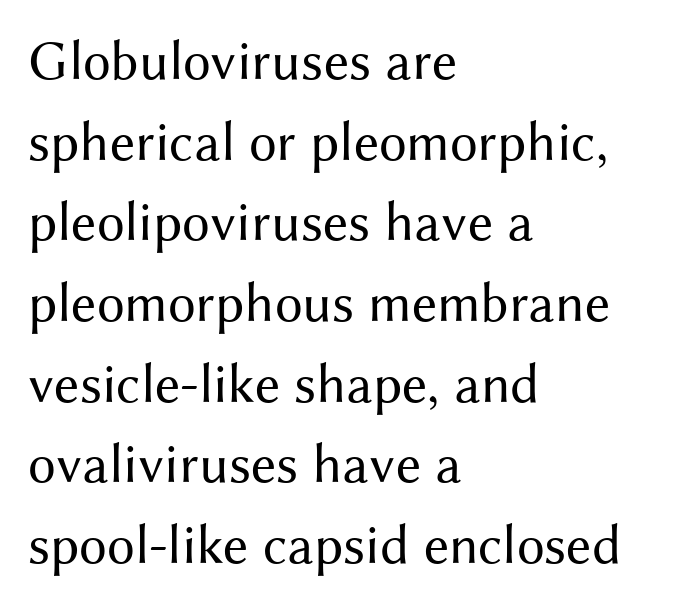
The image shows 56 px regular-weight sans-serif type, upright; set left-aligned, normal line spacing (1.44x), normal letter spacing, not underlined; medium stroke contrast and a medium x-height.
